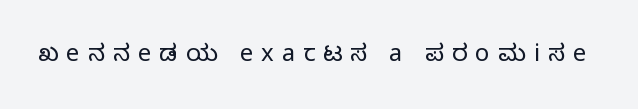
Q: Is the text bold? A: No.
Q: Is the text italic (slanted)? A: No, it is upright.
Q: Is the text underlined? A: No.
Q: Is the spacing between letters normal or unusually wide? A: Unusually wide.
